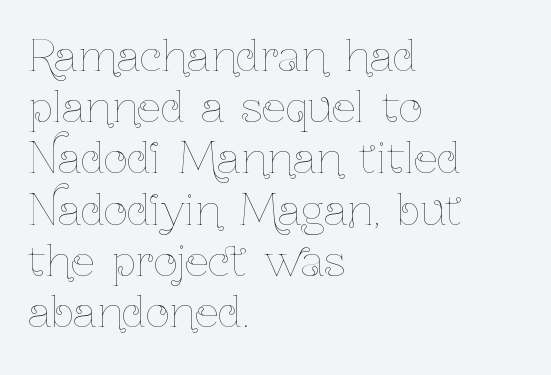
Posture: vertical. This rendering uses left alignment, leaving the right contour irregular. These lines are rendered in a variable-pitch font. Stems here are at most as thick as an everyday book face.
